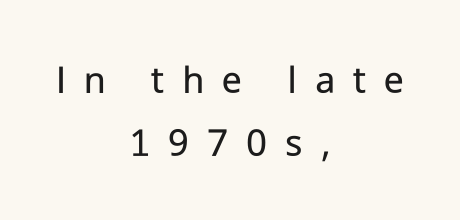
The image shows 41 px regular-weight sans-serif type, upright; set centered, normal line spacing (1.53x), unusually wide letter spacing (+0.44 em), not underlined; low stroke contrast and a medium x-height.
